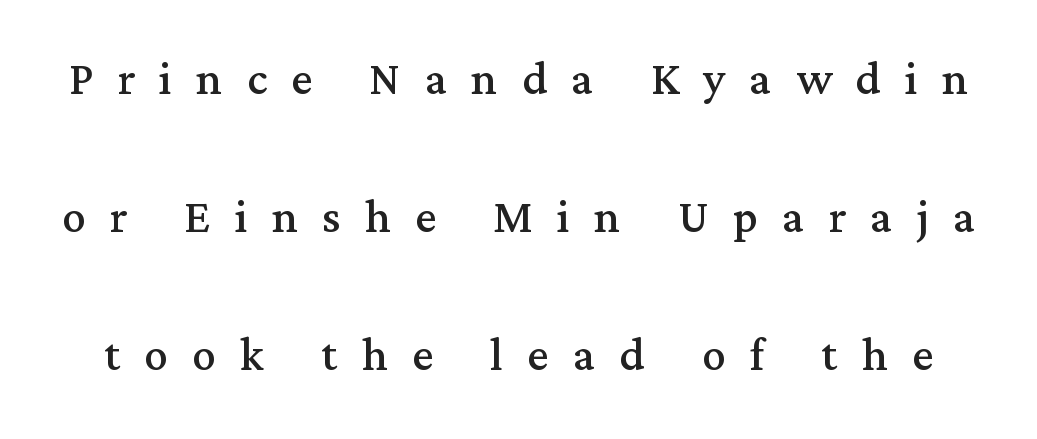
Q: Is the text bold? A: No.
Q: Is the text italic (slanted)? A: No, it is upright.
Q: Is the typeface a serif or a sans-serif typeface? A: Serif.
Q: Is the text underlined? A: No.
Q: Is the spacing between letters normal or unusually wide? A: Unusually wide.
Q: Is the spacing between lines tight, normal or loose? A: Loose.
Q: Width (condensed, normal, or wide)? A: Normal.
Q: Stroke contrast? A: Medium.
Q: x-height? A: Medium.
Q: Monospaced? A: No.
